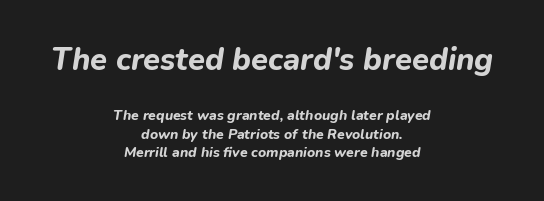
Bigger letters appear in the top chunk; the bottom chunk is reduced. This sample is center-justified, so both line endings float freely. Unmarked baselines from the first word to the last. Italic? Definitely — the glyphs are oblique. A normal amount of white space separates one row of letters from the next. Varying glyph widths throughout — classic text-font behaviour.
